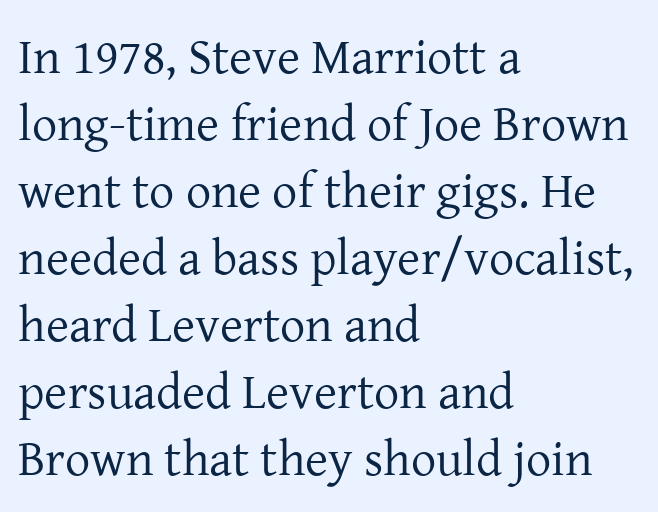
Q: Is the text bold? A: No.
Q: Is the text italic (slanted)? A: No, it is upright.
Q: Is the typeface a serif or a sans-serif typeface? A: Serif.
Q: Is the text underlined? A: No.
Q: How is the paragraph aligned? A: Left-aligned.
Q: Is the spacing between letters normal or unusually wide? A: Normal.
Q: Is the spacing between lines tight, normal or loose? A: Normal.
Q: Width (condensed, normal, or wide)? A: Normal.
Q: Stroke contrast? A: Low.
Q: x-height? A: Medium.
Q: Monospaced? A: No.
